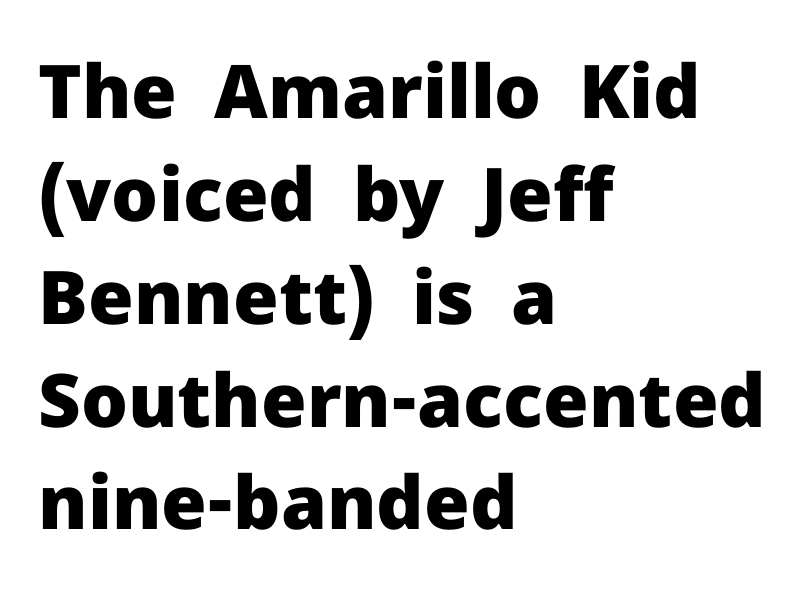
A full-strength bold gives these letters their thick strokes. In terms of letterspacing, this is plain default setting. The typography opts for an upright posture over an oblique one. The setting favours the left margin, as ordinary paragraphs usually do. Only glyphs here, with clear space below each row. Is this a fixed-width face? No — the glyphs have proportional, varying widths.
